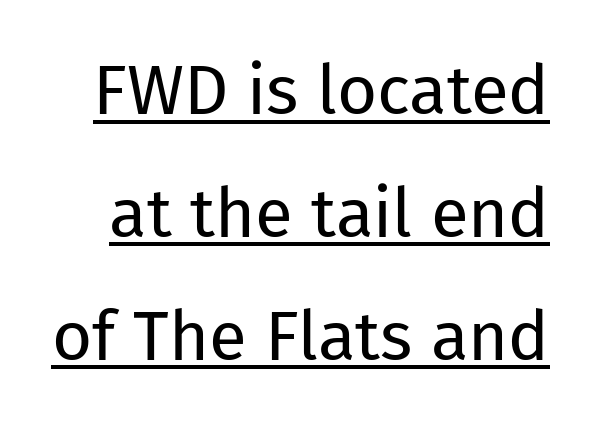
Q: Is the text bold? A: No.
Q: Is the text italic (slanted)? A: No, it is upright.
Q: Is the typeface a serif or a sans-serif typeface? A: Sans-serif.
Q: Is the text underlined? A: Yes.
Q: Is the spacing between letters normal or unusually wide? A: Normal.
Q: Width (condensed, normal, or wide)? A: Normal.
Q: Stroke contrast? A: Low.
Q: x-height? A: Medium.
Q: Monospaced? A: No.
